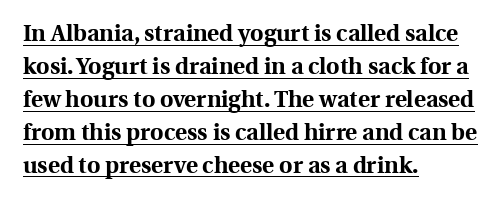
{"italic": "no", "bold": "yes", "underline": "yes", "align": "left", "line_spacing": "normal", "line_spacing_ratio": 1.43, "letter_spacing": "normal", "letter_spacing_em": 0.0, "glyph_px": 23}
